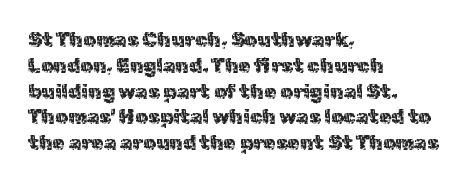
Interline gaps are of average width in this sample. Style check: upright. Tracking here is standard; glyphs follow each other at the usual distance. Stroke mass is kept to a normal reading level or below. Beneath every word, the page is bare. Leftover space on each line is placed entirely after the last word.
